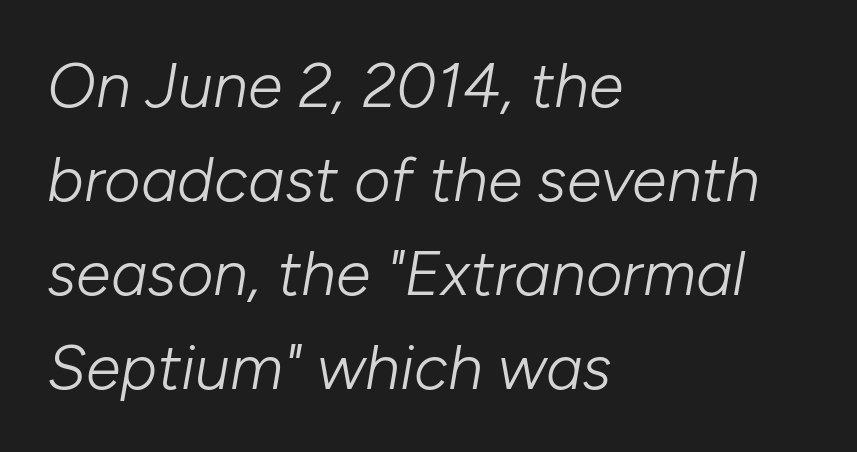
{"italic": "yes", "lean": "right", "slant_degrees": 10, "bold": "no", "weight": "light", "width": "normal", "stroke_contrast": "low", "x_height": "medium", "monospaced": "no", "underline": "no", "align": "left", "line_spacing": "normal", "line_spacing_ratio": 1.49, "letter_spacing": "normal", "letter_spacing_em": 0.0, "glyph_px": 63}
